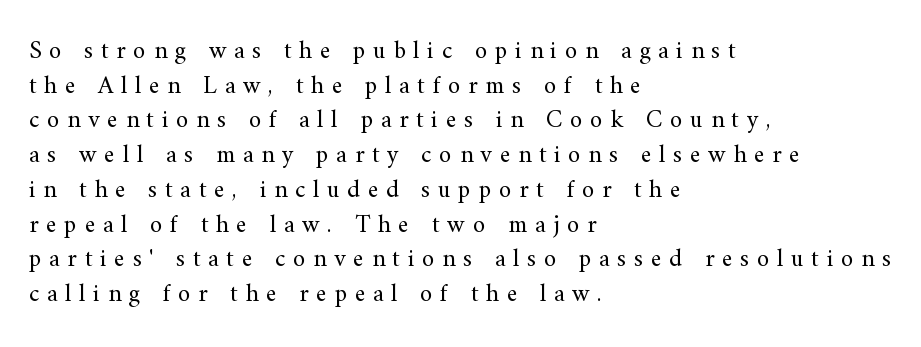
Q: Is the text bold? A: No.
Q: Is the text italic (slanted)? A: No, it is upright.
Q: Is the text underlined? A: No.
Q: How is the paragraph aligned? A: Left-aligned.
Q: Is the spacing between letters normal or unusually wide? A: Unusually wide.
Q: Is the spacing between lines tight, normal or loose? A: Normal.
